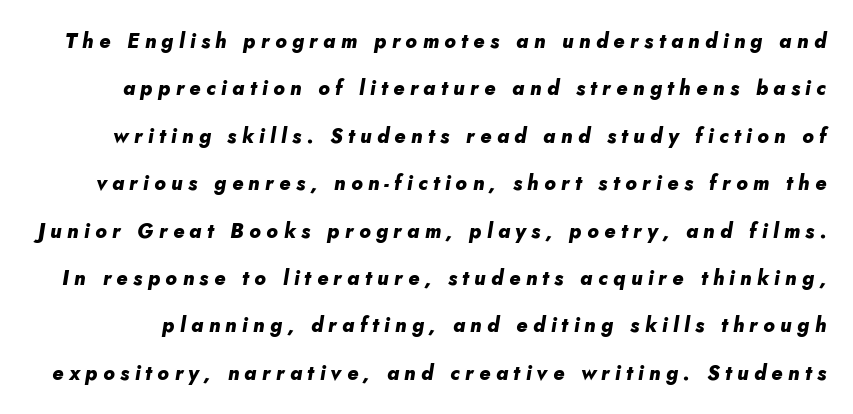
Slanted lettering throughout. In terms of letterspacing, this is a distinctly airy, spread setting. The leading is generous, giving the passage an open texture. Strong, thick strokes mark this as bold type.
